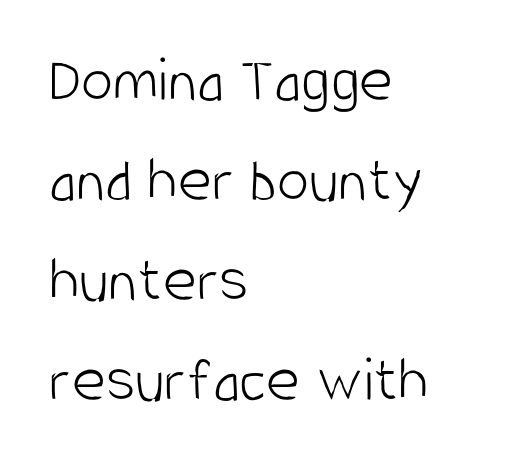
Is this a heavy cut? Hardly; it is regular or lighter. A normal amount of white space separates one row of letters from the next. Unlike italic type, these characters show no tilt at all. Has an underline been added? It has not. Students, note that the glyphs here touch the page at normal intervals.
